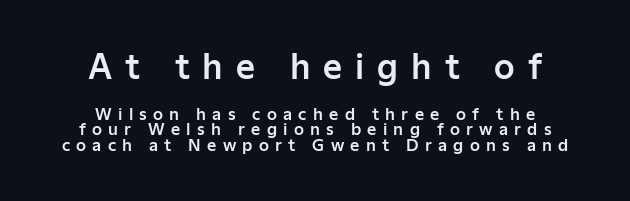
Q: Is the text italic (slanted)? A: No, it is upright.
Q: Is the typeface a serif or a sans-serif typeface? A: Sans-serif.
Q: Is the text underlined? A: No.
Q: How is the paragraph aligned? A: Centered.
Q: Is the spacing between letters normal or unusually wide? A: Unusually wide.
Q: Is the spacing between lines tight, normal or loose? A: Tight.
Q: Which block of text is set in a larger size, the first (top) or the second (bottom)? A: The first (top) one.
Q: Width (condensed, normal, or wide)? A: Normal.
Q: Stroke contrast? A: Low.
Q: x-height? A: Medium.
Q: Monospaced? A: No.
